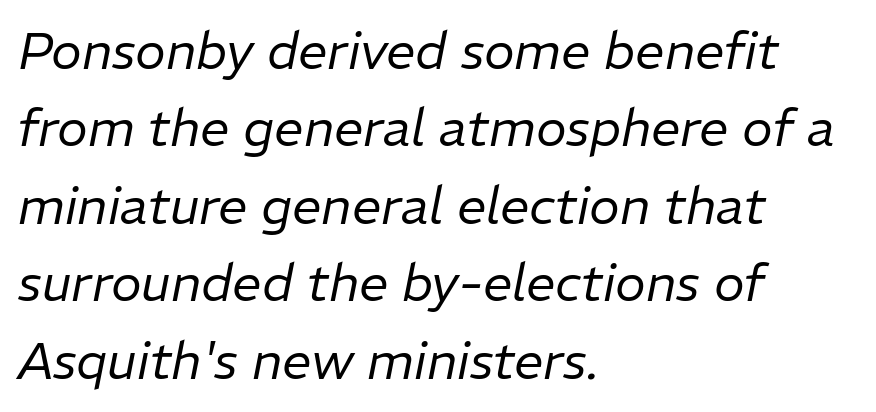
The image shows 52 px regular-weight type, italic (leaning right); set left-aligned, normal line spacing (1.49x), normal letter spacing, not underlined; low stroke contrast and a medium x-height.
